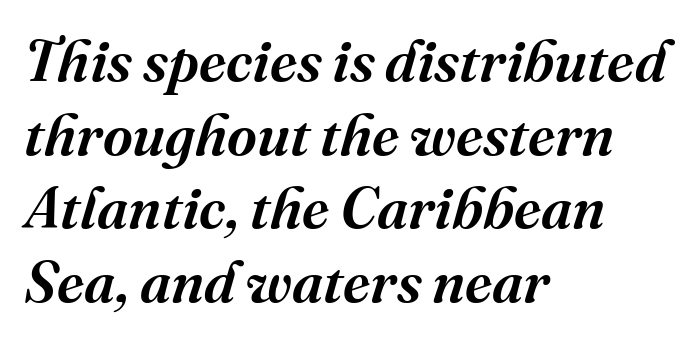
Q: Is the text bold? A: Semi-bold.
Q: Is the text italic (slanted)? A: Yes, it leans right by about 16 degrees.
Q: Is the typeface a serif or a sans-serif typeface? A: Serif.
Q: Is the text underlined? A: No.
Q: How is the paragraph aligned? A: Left-aligned.
Q: Is the spacing between letters normal or unusually wide? A: Normal.
Q: Is the spacing between lines tight, normal or loose? A: Normal.
Q: Width (condensed, normal, or wide)? A: Normal.
Q: Stroke contrast? A: Medium.
Q: x-height? A: Medium.
Q: Monospaced? A: No.
